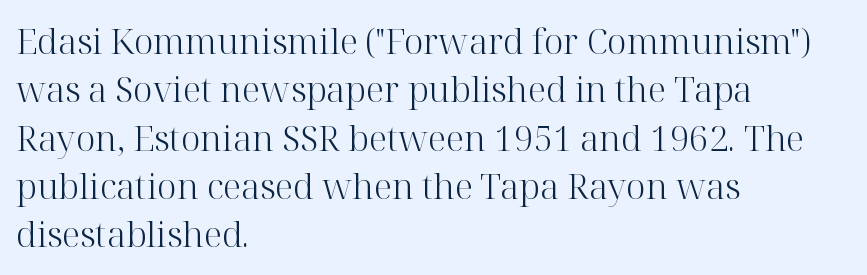
Letters have the restrained weight of plain body copy at most. The space directly below the letters is spotless. The letters stand upright; this is a roman face. Here the designer chose a conventional face with non-uniform glyph widths. The vertical gap from one line to the next is medium. Short and long lines alike share a common starting point at left.
